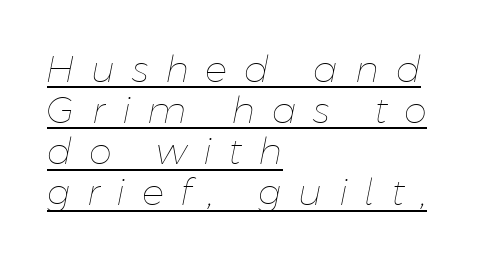
{"italic": "yes", "lean": "right", "slant_degrees": 11, "bold": "no", "weight": "thin", "width": "normal", "stroke_contrast": "low", "x_height": "medium", "monospaced": "no", "underline": "yes", "align": "left", "line_spacing": "tight", "line_spacing_ratio": 1.11, "letter_spacing": "wide", "letter_spacing_em": 0.45, "glyph_px": 37}
